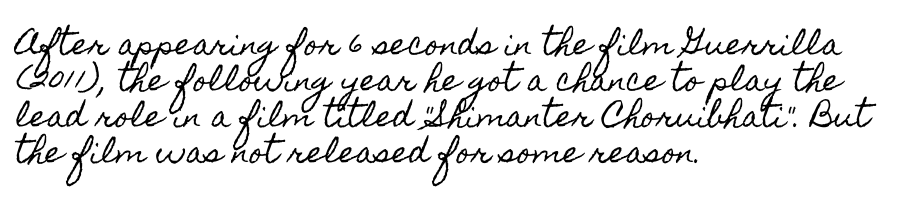
Q: Is the text italic (slanted)? A: Yes.
Q: Is the text underlined? A: No.
Q: How is the paragraph aligned? A: Left-aligned.
Q: Is the spacing between letters normal or unusually wide? A: Normal.
Q: Width (condensed, normal, or wide)? A: Condensed.
Q: x-height? A: Small.
Q: Monospaced? A: No.
